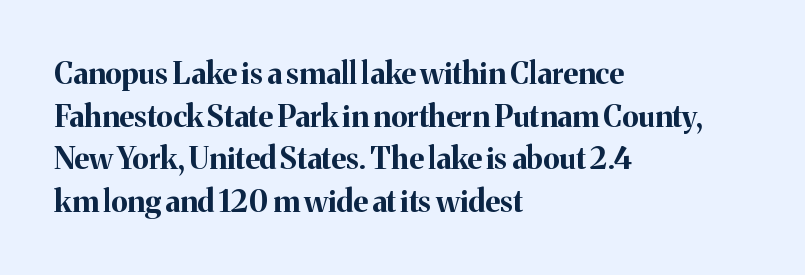
The image shows 30 px bold serif type, upright; set left-aligned, normal line spacing (1.42x), normal letter spacing, not underlined; medium stroke contrast and a medium x-height.
